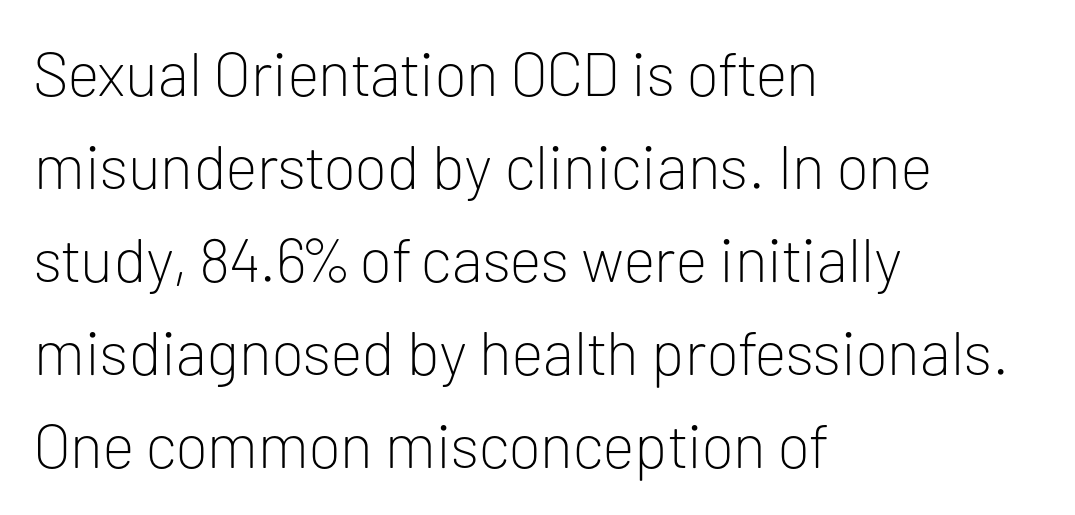
Q: Is the text bold? A: No.
Q: Is the text italic (slanted)? A: No, it is upright.
Q: Is the typeface a serif or a sans-serif typeface? A: Sans-serif.
Q: Is the text underlined? A: No.
Q: How is the paragraph aligned? A: Left-aligned.
Q: Is the spacing between letters normal or unusually wide? A: Normal.
Q: Is the spacing between lines tight, normal or loose? A: Normal.
Q: Width (condensed, normal, or wide)? A: Normal.
Q: Stroke contrast? A: Low.
Q: x-height? A: Medium.
Q: Monospaced? A: No.
